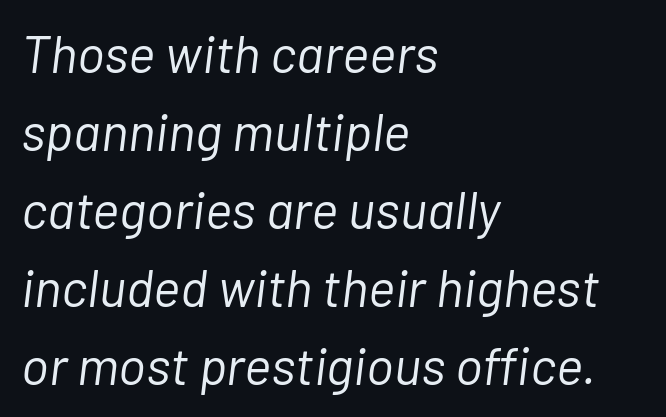
{"italic": "yes", "lean": "right", "slant_degrees": 7, "bold": "no", "weight": "light", "width": "normal", "stroke_contrast": "low", "x_height": "medium", "monospaced": "no", "underline": "no", "align": "left", "line_spacing": "normal", "line_spacing_ratio": 1.5, "letter_spacing": "normal", "letter_spacing_em": 0.0, "glyph_px": 52}
